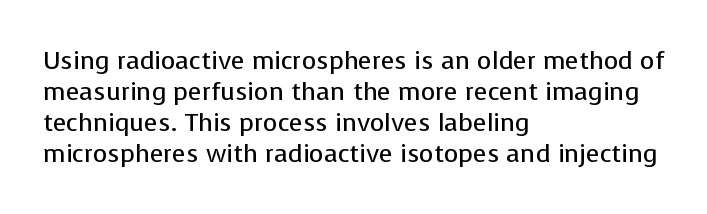
The image shows 25 px text type, upright; set left-aligned, line spacing 1.24x, normal letter spacing, not underlined.
